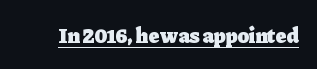
Emphasis is given by a line drawn under the lettering. Weight: bold. Honestly, the letter spacing is just normal — you wouldn't notice it. Is there any slant? The stems are plumb.
